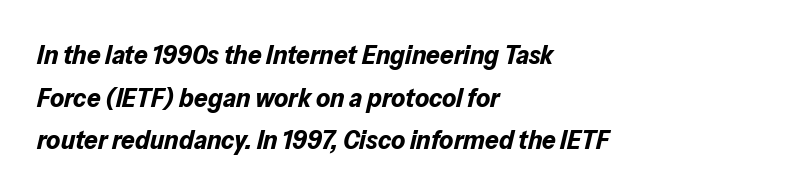
The passage is arranged the way most books set body copy — flush left. Its strokes are broad and dark, the hallmark of bold type. Yep, that's italic — everything's leaning. Normally led — the rows are evenly, conventionally spaced. Descenders hang freely into open space. The line texture is even and compact thanks to regular tracking.
